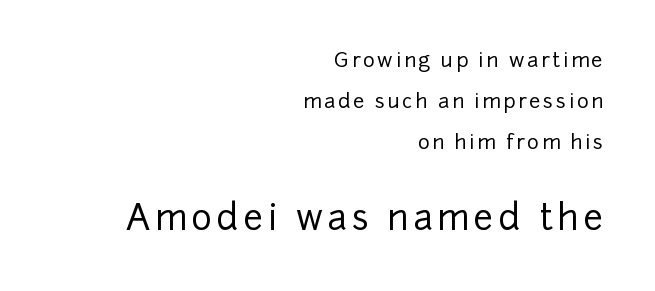
The face used here is a sans, in the tradition of grotesques and geometrics. Posture: vertical. Which margin do the lines hug? The right one — the left edge is uneven. Spacing verdict: proportional, widths tailored to each character. A clean baseline with only descenders dipping below it. Summary of vertical rhythm: relaxed, with wide interline spacing.
